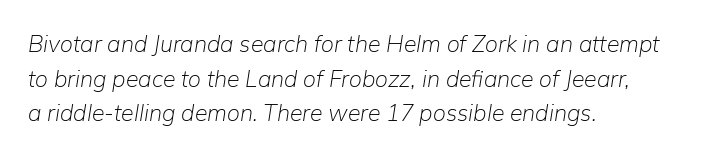
Q: Is the text bold? A: No.
Q: Is the text italic (slanted)? A: Yes, it leans right by about 9 degrees.
Q: Is the text underlined? A: No.
Q: How is the paragraph aligned? A: Left-aligned.
Q: Is the spacing between letters normal or unusually wide? A: Normal.
Q: Is the spacing between lines tight, normal or loose? A: Normal.
